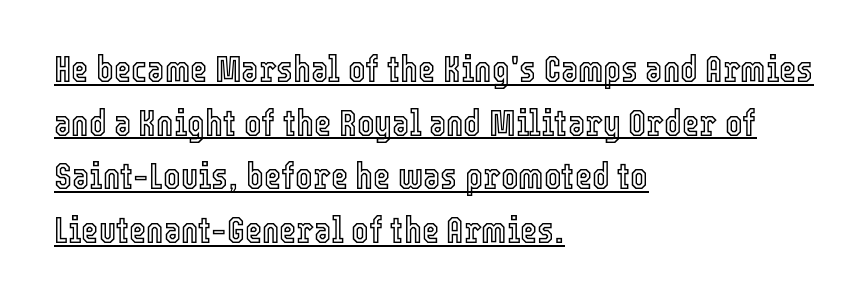
The image shows 37 px condensed type, upright; set left-aligned, normal line spacing (1.45x), normal letter spacing, underlined; a medium x-height.
